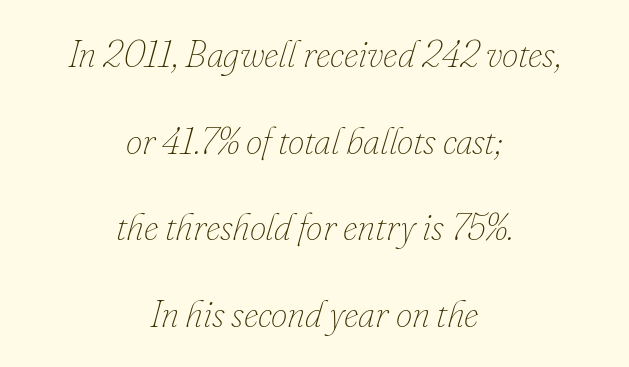
{"italic": "yes", "lean": "right", "slant_degrees": 16, "bold": "no", "weight": "thin", "width": "normal", "stroke_contrast": "low", "x_height": "small", "monospaced": "no", "underline": "no", "align": "center", "line_spacing": "loose", "line_spacing_ratio": 2.34, "letter_spacing": "normal", "letter_spacing_em": 0.0, "glyph_px": 37}
